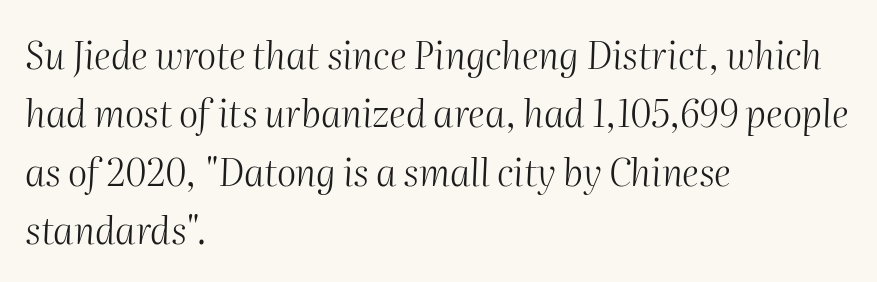
A typesetter would call this zero additional tracking. The passage is arranged the way most books set body copy — flush left. Think of a printed novel: that variable character pitch is what you see here. This is oblique type, the kind used for emphasis or titles. Each row of text sits above clean, open space. The font sits on the lighter half of the weight spectrum, regular included.
